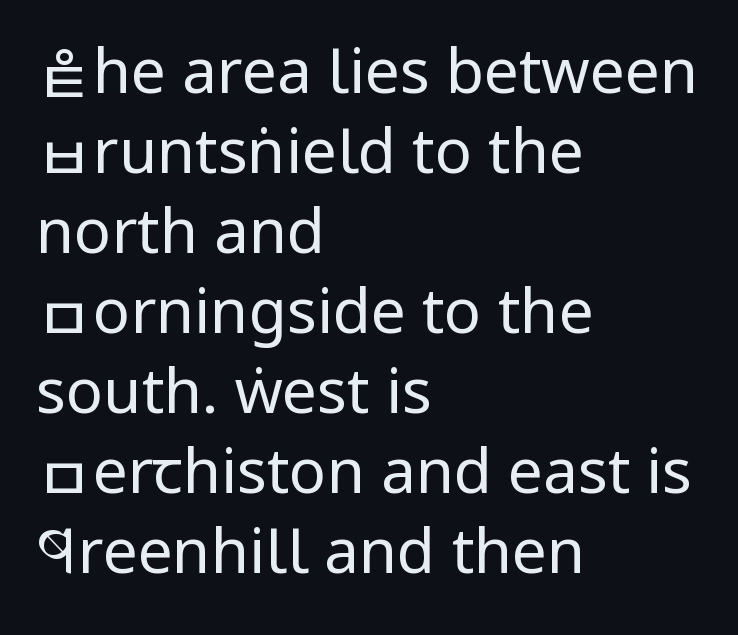
Q: Is the text bold? A: No.
Q: Is the text italic (slanted)? A: No, it is upright.
Q: Is the typeface a serif or a sans-serif typeface? A: Sans-serif.
Q: Is the text underlined? A: No.
Q: How is the paragraph aligned? A: Left-aligned.
Q: Is the spacing between letters normal or unusually wide? A: Normal.
Q: Is the spacing between lines tight, normal or loose? A: Normal.
Q: Width (condensed, normal, or wide)? A: Condensed.
Q: Stroke contrast? A: Low.
Q: x-height? A: Large.
Q: Monospaced? A: No.
